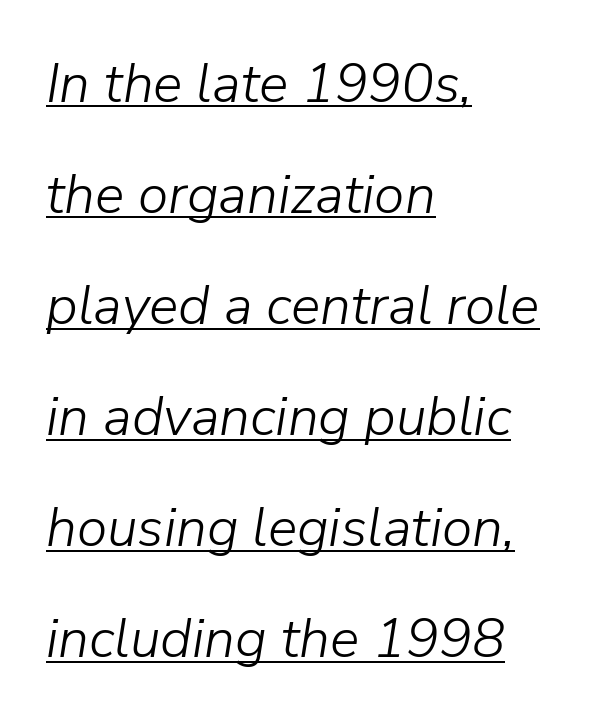
The face looks like a standard text weight, possibly lighter. Notice how the passage keeps a crisp vertical edge on the left only. Has an underline been added? It has. Compared with ordinary roman type, these characters are visibly tilted.
